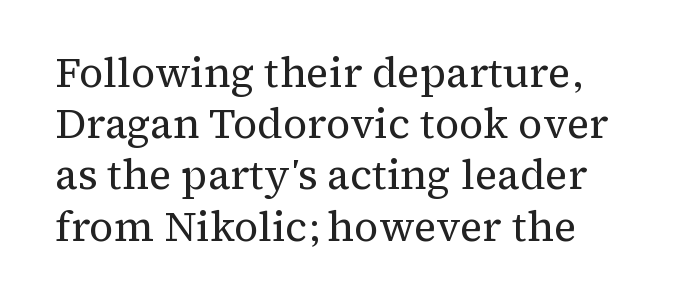
{"serif": "yes", "italic": "no", "bold": "no", "weight": "regular", "width": "normal", "stroke_contrast": "medium", "x_height": "medium", "monospaced": "no", "underline": "no", "align": "left", "line_spacing_ratio": 1.22, "letter_spacing": "normal", "letter_spacing_em": 0.0, "glyph_px": 42}
